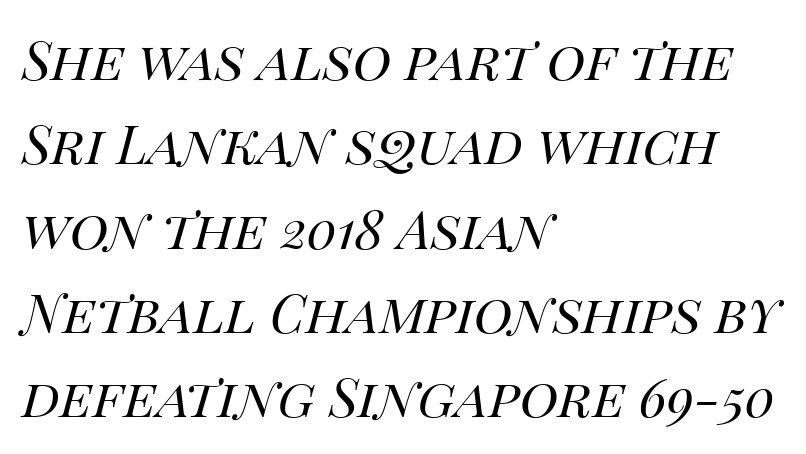
The image shows 53 px regular-weight type, italic (leaning right); set left-aligned, normal line spacing (1.59x), normal letter spacing, not underlined; high stroke contrast and a large x-height.
